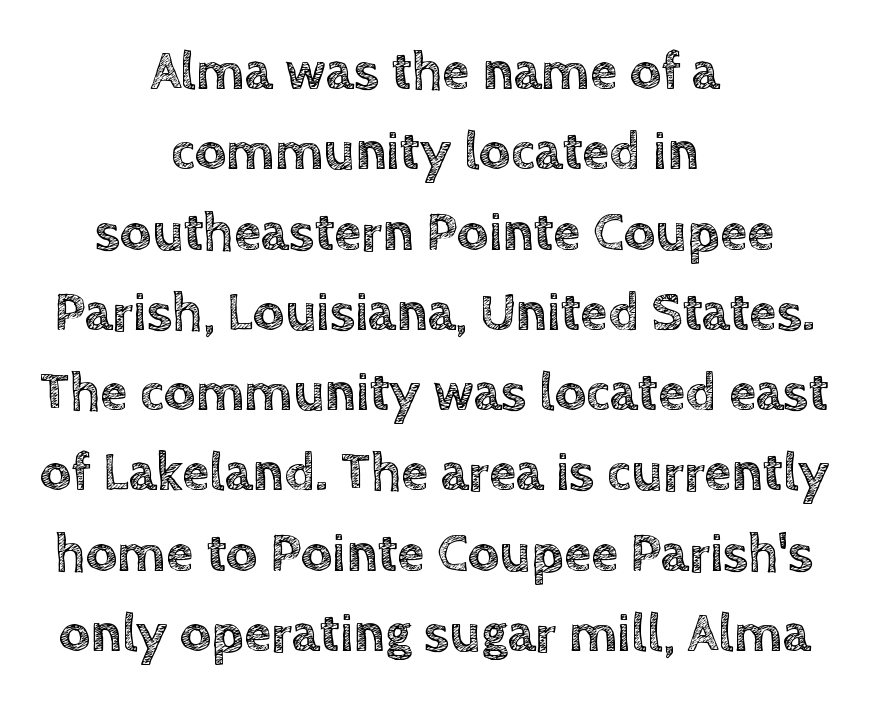
The image shows 55 px text type, upright; set centered, normal line spacing (1.46x), normal letter spacing, not underlined; a large x-height.
